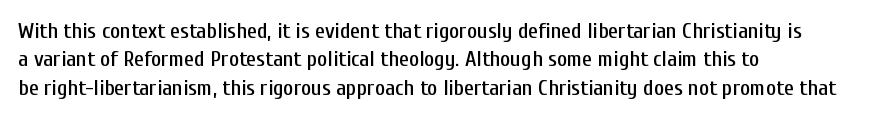
Q: Is the text italic (slanted)? A: No, it is upright.
Q: Is the text underlined? A: No.
Q: How is the paragraph aligned? A: Left-aligned.
Q: Is the spacing between letters normal or unusually wide? A: Normal.
Q: Is the spacing between lines tight, normal or loose? A: Normal.
